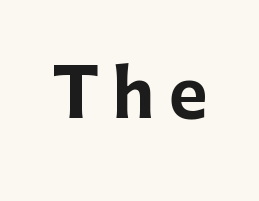
Inter-character spacing is expanded well beyond the font's built-in metrics. Strokes here are thick enough to call this a true bold. What kind of face is this? One without serifs — a sans. Check the space under the baseline: it is left empty.
